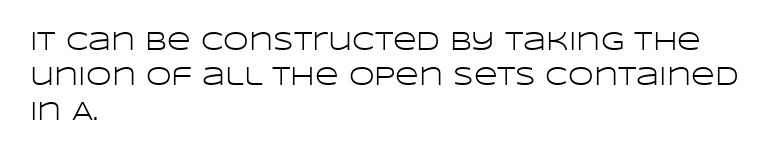
Q: Is the text bold? A: No.
Q: Is the text italic (slanted)? A: No, it is upright.
Q: Is the text underlined? A: No.
Q: How is the paragraph aligned? A: Left-aligned.
Q: Is the spacing between letters normal or unusually wide? A: Normal.
Q: Is the spacing between lines tight, normal or loose? A: Normal.
